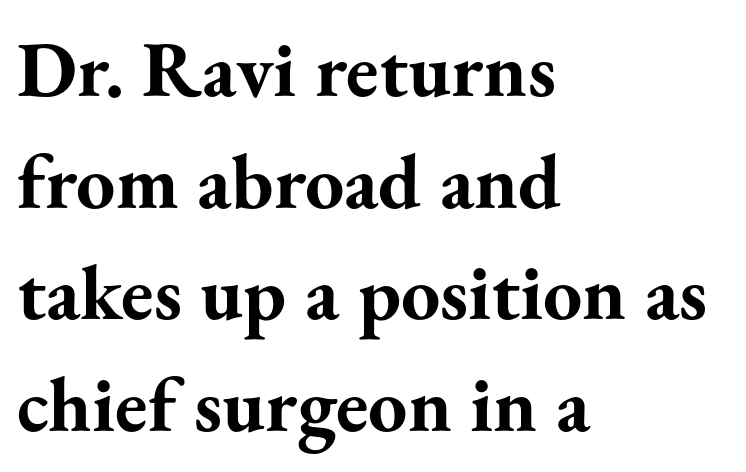
The strip under each line holds only bare page. Letterform terminals end in serifs throughout the passage. Horizontal bands of white between lines are of average thickness. Note the varied advance widths — an 'i' is clearly narrower than an 'm'. If you drew a line through each stem, it would be perfectly vertical.
